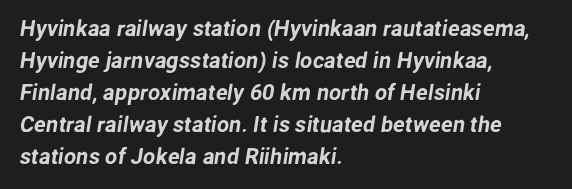
The image shows 22 px text type; set left-aligned, normal line spacing (1.45x), normal letter spacing, not underlined.
